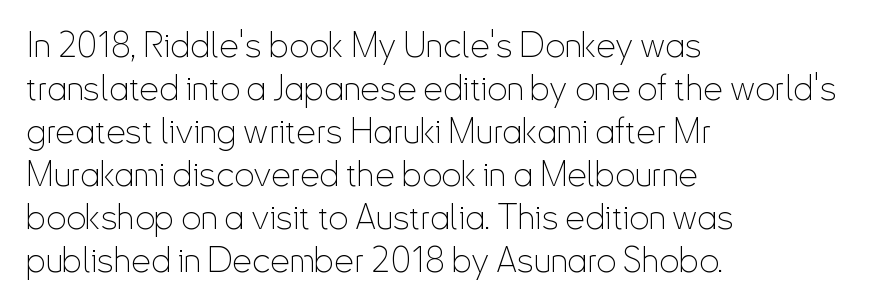
Q: Is the text bold? A: No.
Q: Is the text italic (slanted)? A: No, it is upright.
Q: Is the typeface a serif or a sans-serif typeface? A: Sans-serif.
Q: Is the text underlined? A: No.
Q: How is the paragraph aligned? A: Left-aligned.
Q: Is the spacing between letters normal or unusually wide? A: Normal.
Q: Width (condensed, normal, or wide)? A: Condensed.
Q: Stroke contrast? A: Low.
Q: x-height? A: Small.
Q: Monospaced? A: No.
